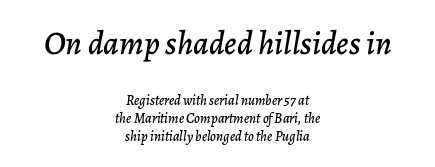
The foot of each line stays bare and open. This layout puts the oversized block above and the modest block below. Observe the ordinary spacing: letters are neighbours, not strangers. Summary of vertical rhythm: regular, with standard interline spacing. Which margin do the lines hug? Neither — every line sits in the middle.
